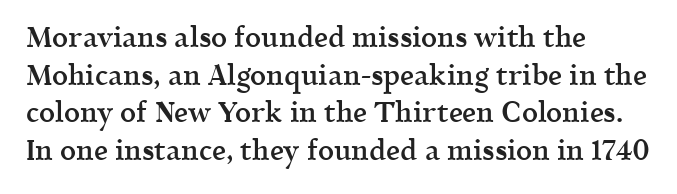
Q: Is the text bold? A: Semi-bold.
Q: Is the text italic (slanted)? A: No, it is upright.
Q: Is the typeface a serif or a sans-serif typeface? A: Serif.
Q: Is the text underlined? A: No.
Q: How is the paragraph aligned? A: Left-aligned.
Q: Is the spacing between letters normal or unusually wide? A: Normal.
Q: Is the spacing between lines tight, normal or loose? A: Normal.
Q: Width (condensed, normal, or wide)? A: Normal.
Q: x-height? A: Medium.
Q: Monospaced? A: No.
